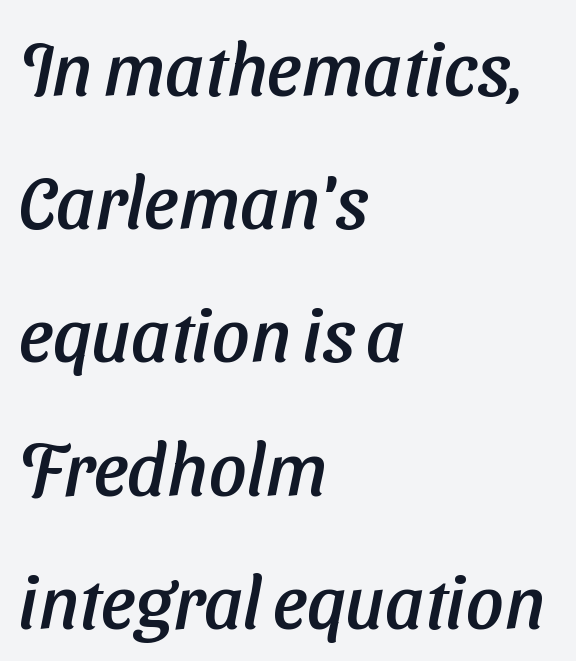
Q: Is the typeface a serif or a sans-serif typeface? A: Sans-serif.
Q: Is the text underlined? A: No.
Q: How is the paragraph aligned? A: Left-aligned.
Q: Is the spacing between letters normal or unusually wide? A: Normal.
Q: Width (condensed, normal, or wide)? A: Normal.
Q: Stroke contrast? A: Low.
Q: x-height? A: Medium.
Q: Monospaced? A: No.
